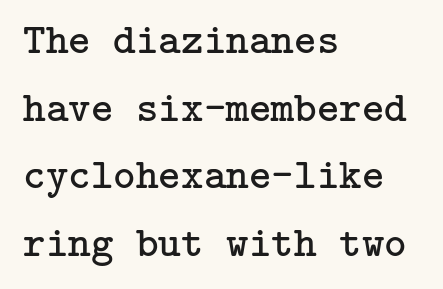
If you measured baseline to baseline, you'd find a middling distance. These lines keep a tight, regular rhythm from letter to letter. The typography opts for an upright posture over an oblique one. Stems here are at most as thick as an everyday book face. Rule under the text: the space is simply empty.
